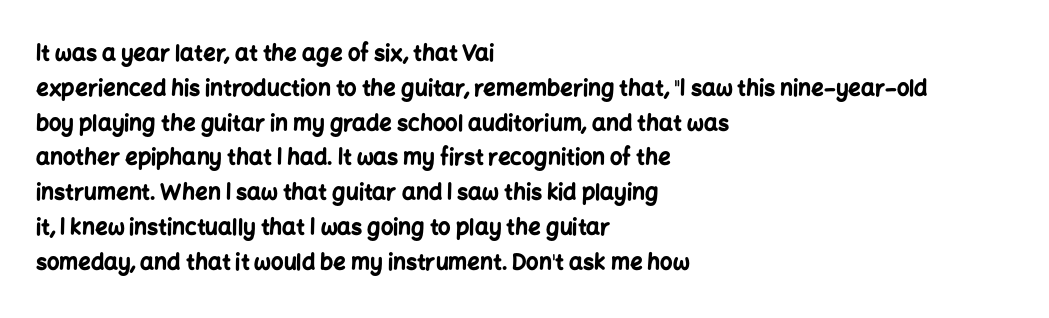
The image shows 22 px bold type, upright; set left-aligned, normal line spacing (1.58x), normal letter spacing, not underlined.
